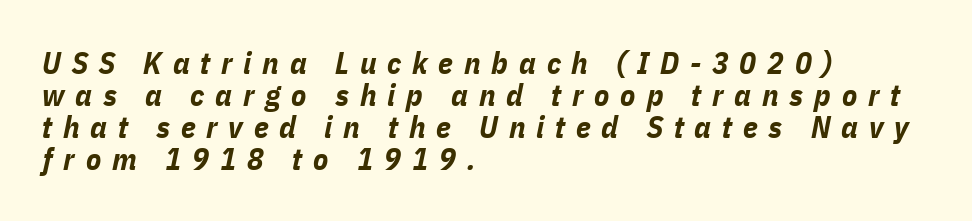
The image shows 31 px bold, condensed type, italic (leaning right); set left-aligned, tight line spacing (1.03x), unusually wide letter spacing (+0.35 em), not underlined; low stroke contrast and a medium x-height.
